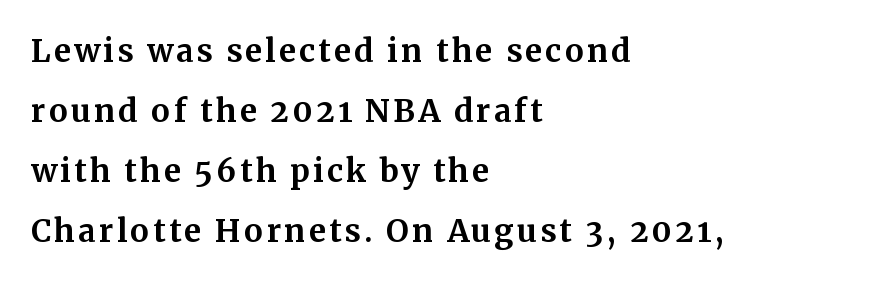
Q: Is the text bold? A: Yes.
Q: Is the text italic (slanted)? A: No, it is upright.
Q: Is the typeface a serif or a sans-serif typeface? A: Serif.
Q: Is the text underlined? A: No.
Q: How is the paragraph aligned? A: Left-aligned.
Q: Is the spacing between lines tight, normal or loose? A: Loose.
Q: Width (condensed, normal, or wide)? A: Normal.
Q: Stroke contrast? A: Medium.
Q: x-height? A: Medium.
Q: Monospaced? A: No.
